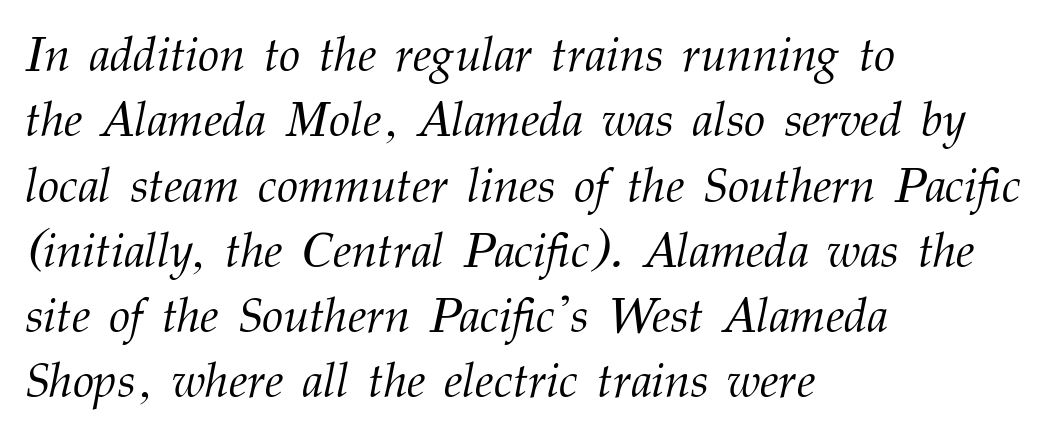
Each row of text sits above clean, open space. Reading down the column, the eye jumps a familiar distance to each next line. When letters slant like this, we call the style italic. You could call the tracking neutral — neither tight nor loose. Varying glyph widths throughout — classic text-font behaviour. These lines stack with their left ends in a neat column.
